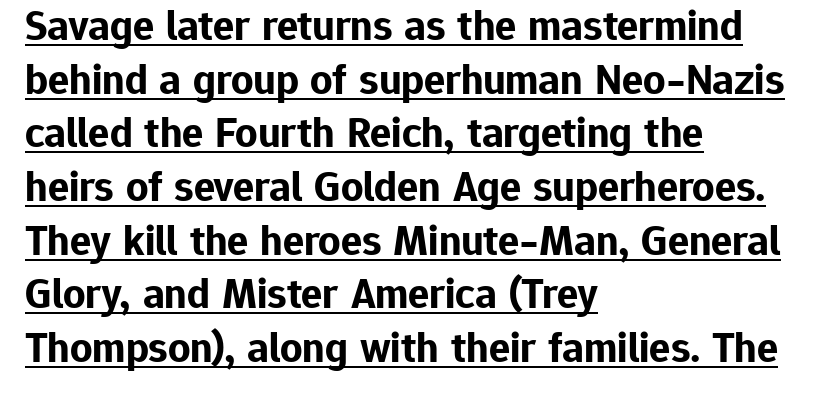
{"serif": "no", "italic": "no", "bold": "yes", "weight": "bold", "width": "normal", "stroke_contrast": "low", "x_height": "medium", "monospaced": "no", "underline": "yes", "align": "left", "line_spacing_ratio": 1.22, "letter_spacing": "normal", "letter_spacing_em": 0.0, "glyph_px": 44}
